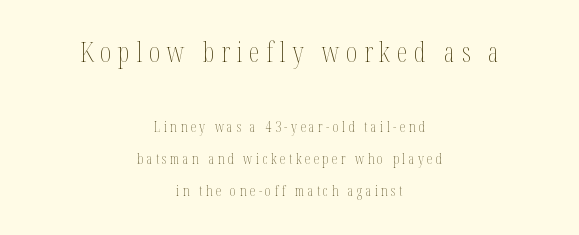
Centered paragraph, ragged on both sides. Each row of text sits above clean, open space. Nothing heavy about these letters — not bold at all. You could only call the tracking loose — the letters float apart. The composition opens big and finishes small.
